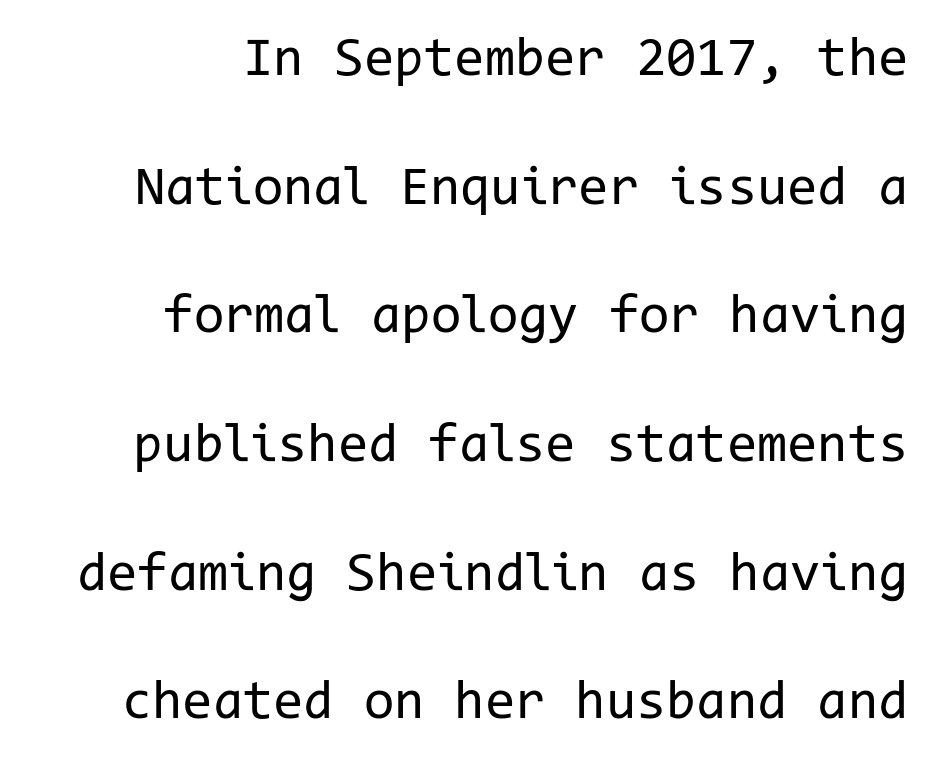
The image shows 55 px regular-weight sans-serif type, upright, monospaced; set loose line spacing (2.34x), normal letter spacing, not underlined; low stroke contrast and a medium x-height.
